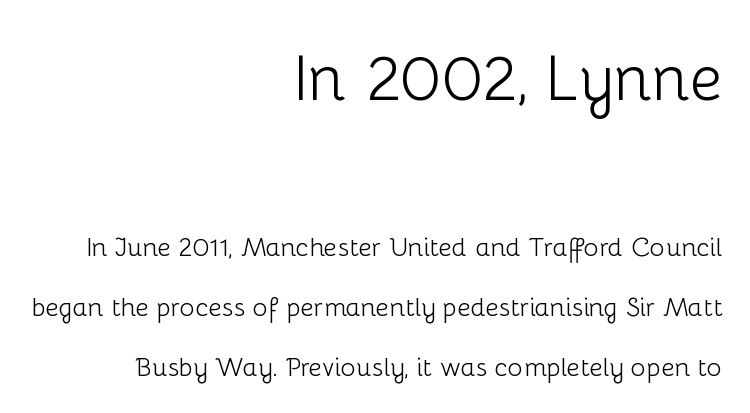
The typography opts for an upright posture over an oblique one. Look at the tracking — it's just the regular setting, nothing added. The face used here is proportionally spaced, like ordinary book or web type. The glyphs are unaccompanied by any horizontal stroke below them. The space between consecutive lines is lavish.
